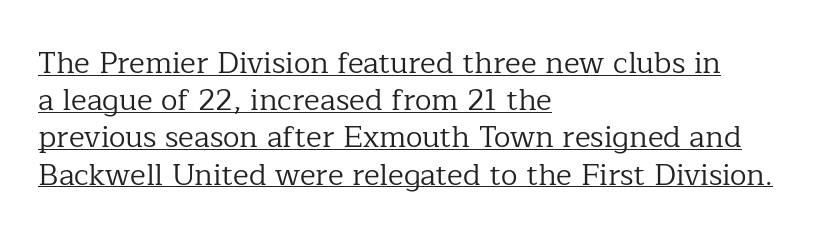
This sample uses a serif face. Short note: letters normally spaced. Each stroke keeps to a modest, everyday thickness or less. The typography opts for an upright posture over an oblique one. These lines are rendered in a variable-pitch font.
